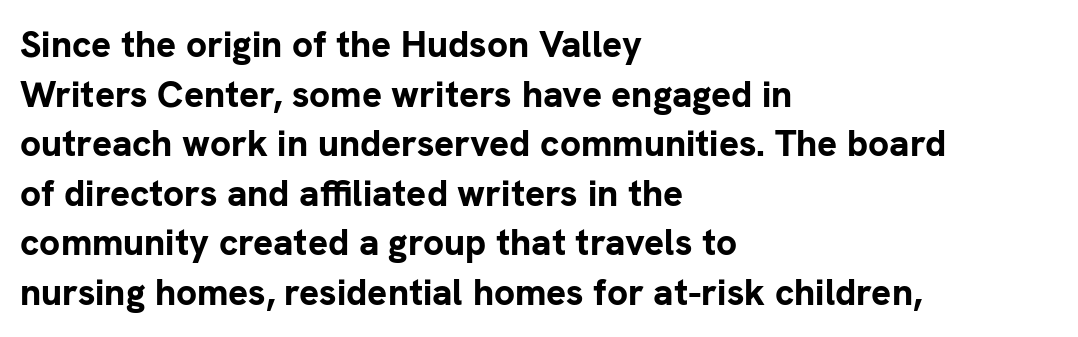
The image shows 37 px bold sans-serif type, upright; set left-aligned, normal line spacing (1.34x), normal letter spacing, not underlined; low stroke contrast and a medium x-height.
